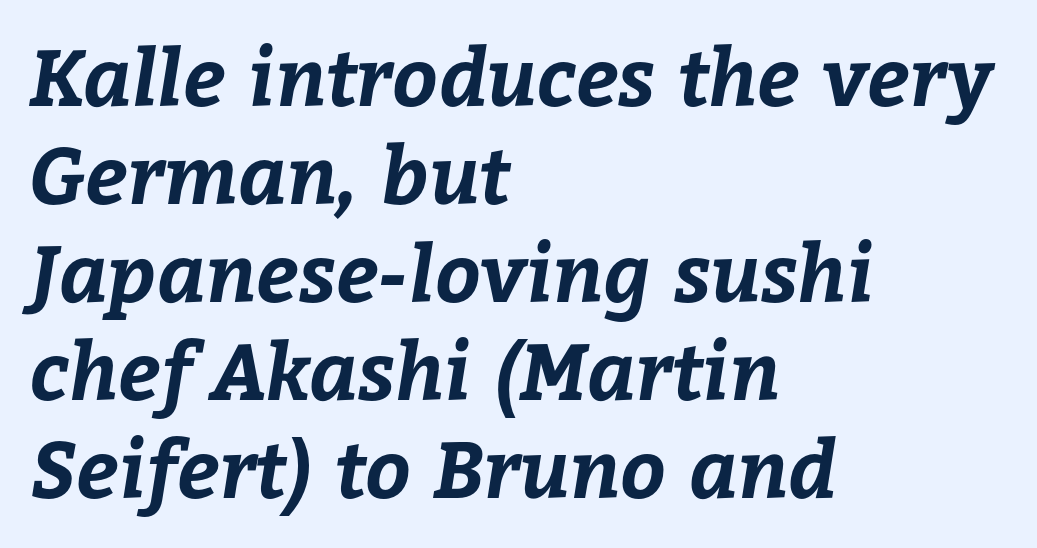
Q: Is the text bold? A: Yes.
Q: Is the text underlined? A: No.
Q: How is the paragraph aligned? A: Left-aligned.
Q: Is the spacing between letters normal or unusually wide? A: Normal.
Q: Width (condensed, normal, or wide)? A: Normal.
Q: Stroke contrast? A: Low.
Q: x-height? A: Medium.
Q: Monospaced? A: No.
